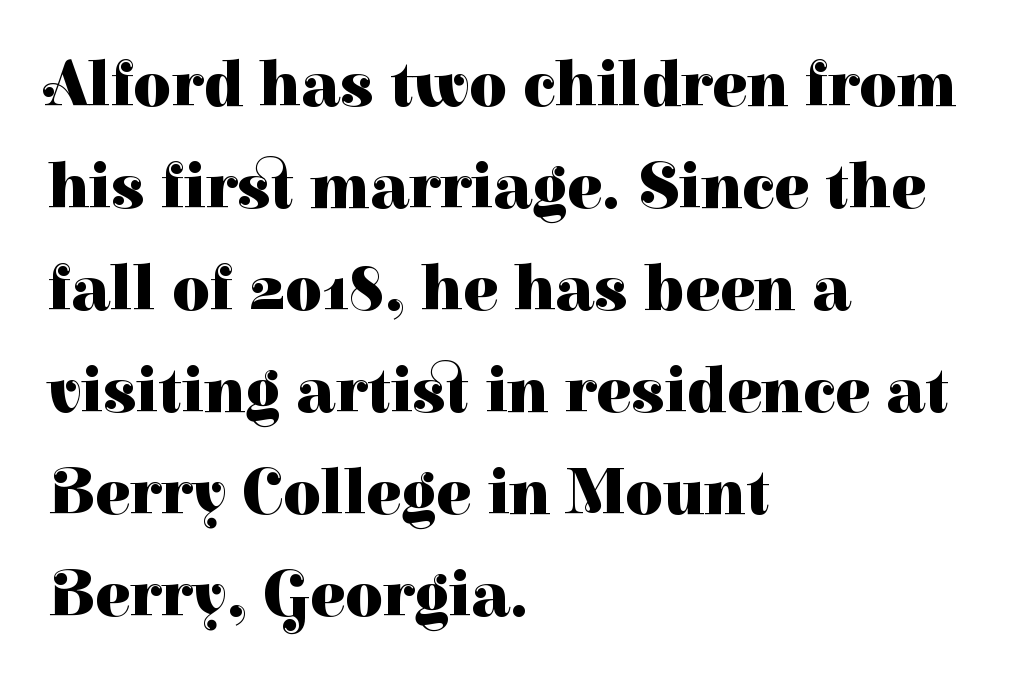
{"serif": "yes", "italic": "no", "bold": "yes", "weight": "heavy", "width": "normal", "stroke_contrast": "high", "x_height": "medium", "monospaced": "no", "underline": "no", "align": "left", "line_spacing": "normal", "line_spacing_ratio": 1.57, "letter_spacing": "normal", "letter_spacing_em": 0.0, "glyph_px": 65}
